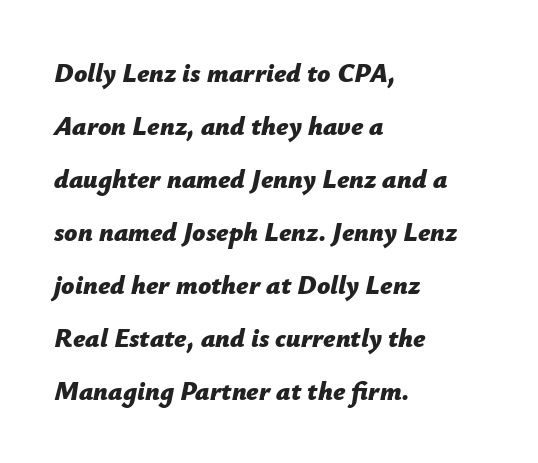
{"italic": "yes", "lean": "right", "slant_degrees": 12, "bold": "yes", "underline": "no", "align": "left", "line_spacing": "loose", "line_spacing_ratio": 2.04, "letter_spacing": "normal", "letter_spacing_em": 0.0, "glyph_px": 26}
